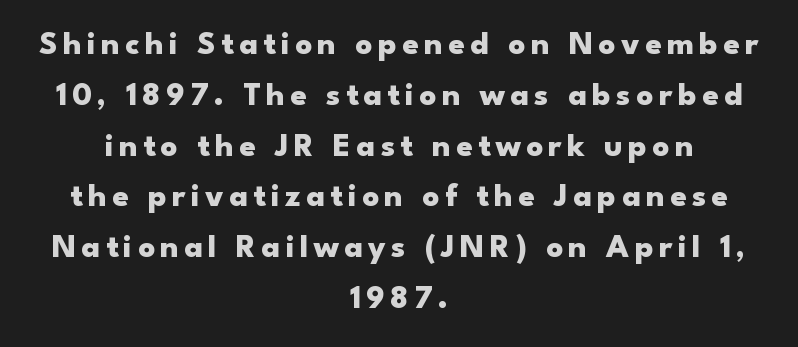
Q: Is the text bold? A: Yes.
Q: Is the text italic (slanted)? A: No, it is upright.
Q: Is the typeface a serif or a sans-serif typeface? A: Sans-serif.
Q: Is the text underlined? A: No.
Q: How is the paragraph aligned? A: Centered.
Q: Is the spacing between lines tight, normal or loose? A: Normal.
Q: Width (condensed, normal, or wide)? A: Wide.
Q: Stroke contrast? A: Low.
Q: x-height? A: Small.
Q: Monospaced? A: No.
